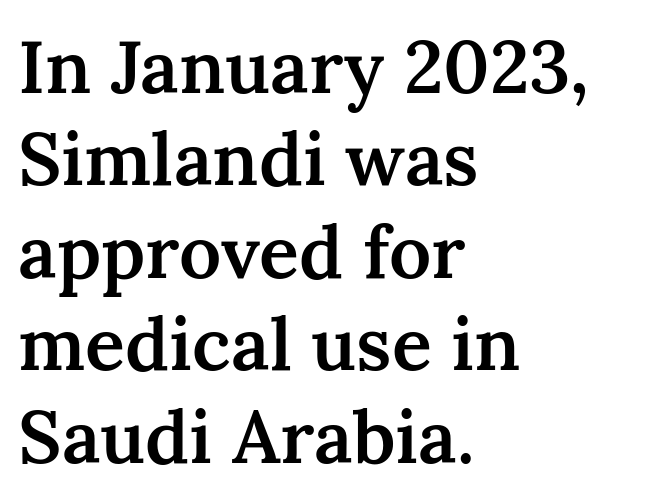
{"serif": "yes", "italic": "no", "bold": "semi", "weight": "semibold", "width": "normal", "stroke_contrast": "medium", "x_height": "medium", "monospaced": "no", "underline": "no", "align": "left", "line_spacing": "normal", "line_spacing_ratio": 1.25, "letter_spacing": "normal", "letter_spacing_em": 0.0, "glyph_px": 74}
